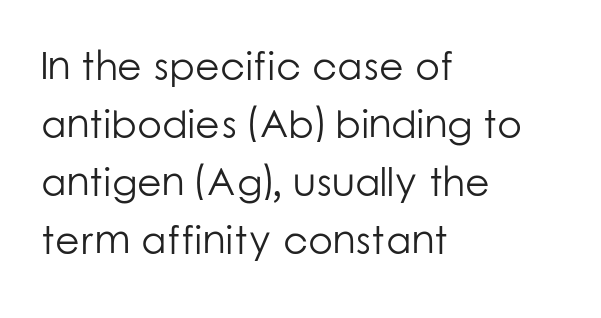
Q: Is the text bold? A: No.
Q: Is the text italic (slanted)? A: No, it is upright.
Q: Is the typeface a serif or a sans-serif typeface? A: Sans-serif.
Q: Is the text underlined? A: No.
Q: How is the paragraph aligned? A: Left-aligned.
Q: Is the spacing between letters normal or unusually wide? A: Normal.
Q: Is the spacing between lines tight, normal or loose? A: Normal.
Q: Width (condensed, normal, or wide)? A: Normal.
Q: Stroke contrast? A: Low.
Q: x-height? A: Medium.
Q: Monospaced? A: No.
